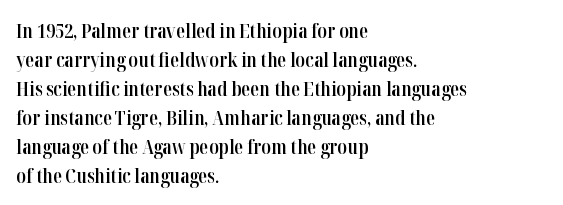
The typography opts for an upright posture over an oblique one. Descenders hang freely into open space. These lines sit exactly where default settings would place them. Stroke thickness is moderately raised; the sample reads as semibold. What stands out about the letter spacing? Nothing — it is the standard amount.
